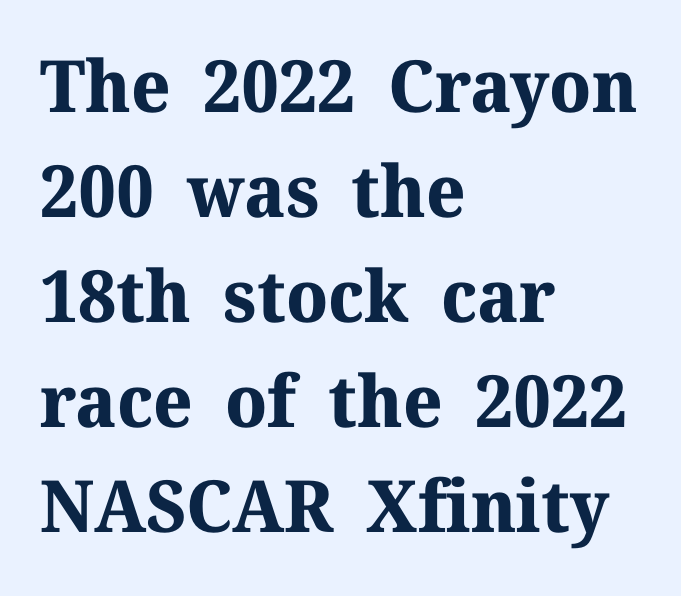
{"serif": "yes", "italic": "no", "bold": "yes", "weight": "bold", "width": "normal", "stroke_contrast": "medium", "x_height": "medium", "monospaced": "no", "underline": "no", "align": "left", "line_spacing": "normal", "line_spacing_ratio": 1.46, "letter_spacing": "normal", "letter_spacing_em": 0.0, "glyph_px": 72}
